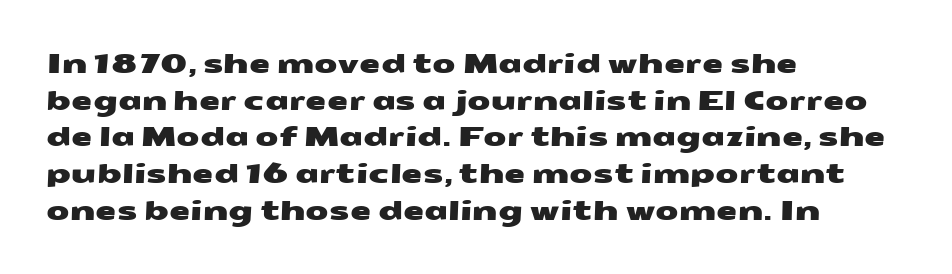
Q: Is the text underlined? A: No.
Q: How is the paragraph aligned? A: Left-aligned.
Q: Is the spacing between letters normal or unusually wide? A: Normal.
Q: Is the spacing between lines tight, normal or loose? A: Normal.
